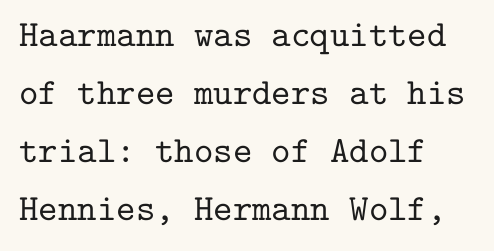
{"serif": "yes", "italic": "no", "width": "normal", "stroke_contrast": "low", "x_height": "medium", "monospaced": "yes", "underline": "no", "align": "left", "line_spacing": "normal", "line_spacing_ratio": 1.57, "letter_spacing": "normal", "letter_spacing_em": 0.0, "glyph_px": 37}
